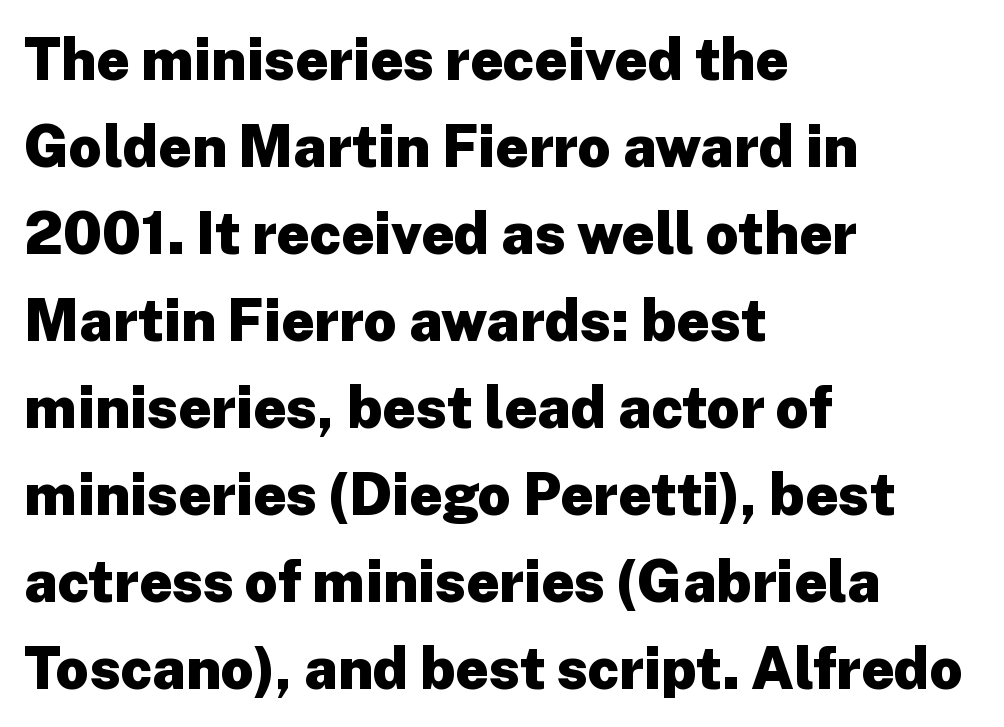
Q: Is the text bold? A: Yes.
Q: Is the text italic (slanted)? A: No, it is upright.
Q: Is the typeface a serif or a sans-serif typeface? A: Sans-serif.
Q: Is the text underlined? A: No.
Q: How is the paragraph aligned? A: Left-aligned.
Q: Is the spacing between letters normal or unusually wide? A: Normal.
Q: Is the spacing between lines tight, normal or loose? A: Normal.
Q: Width (condensed, normal, or wide)? A: Normal.
Q: Stroke contrast? A: Low.
Q: x-height? A: Medium.
Q: Monospaced? A: No.
